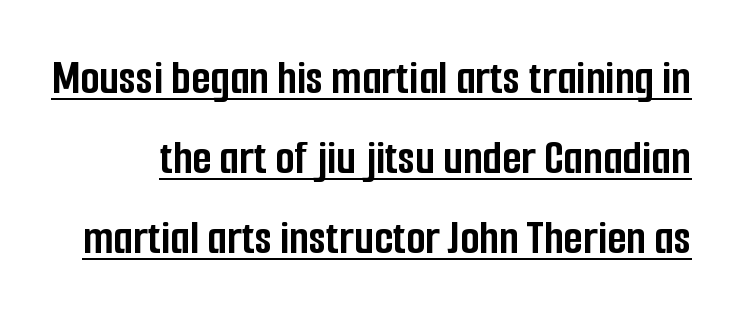
The typeface chosen for these lines omits serifs. The letters advance in unequal steps, a hallmark of proportional type. Notice how descenders clear the ascenders below comfortably — that's standard leading. Tall strokes in this sample are plumb rather than angled. The font is running at its bold setting. Words appear dense and cohesive because spacing is normal.
